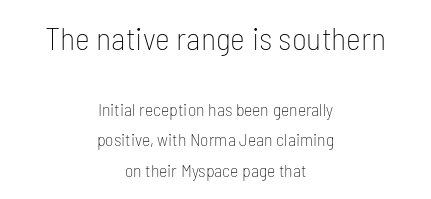
Q: Is the text bold? A: No.
Q: Is the text italic (slanted)? A: No, it is upright.
Q: Is the typeface a serif or a sans-serif typeface? A: Sans-serif.
Q: Is the text underlined? A: No.
Q: How is the paragraph aligned? A: Centered.
Q: Is the spacing between letters normal or unusually wide? A: Normal.
Q: Is the spacing between lines tight, normal or loose? A: Normal.
Q: Which block of text is set in a larger size, the first (top) or the second (bottom)? A: The first (top) one.
Q: Width (condensed, normal, or wide)? A: Condensed.
Q: Stroke contrast? A: Low.
Q: x-height? A: Medium.
Q: Monospaced? A: No.
